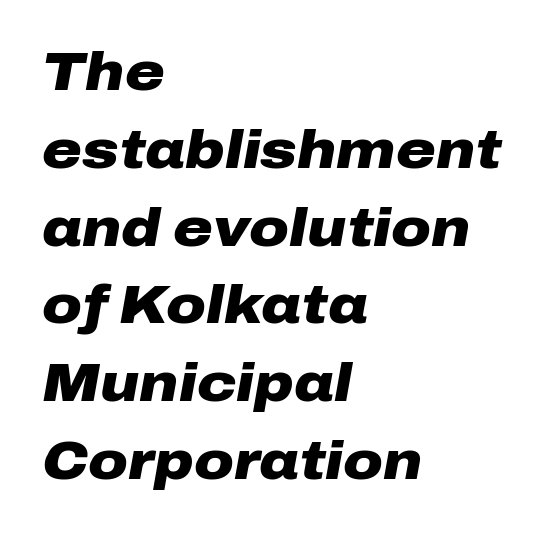
The image shows 54 px heavy, wide type, italic (leaning right); set left-aligned, normal line spacing (1.44x), normal letter spacing, not underlined; low stroke contrast and a medium x-height.
